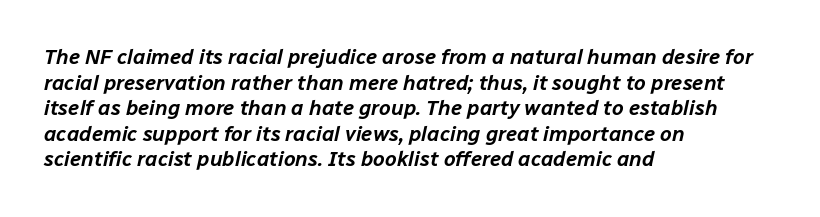
Q: Is the text italic (slanted)? A: Yes, it leans right by about 12 degrees.
Q: Is the text underlined? A: No.
Q: How is the paragraph aligned? A: Left-aligned.
Q: Is the spacing between letters normal or unusually wide? A: Normal.
